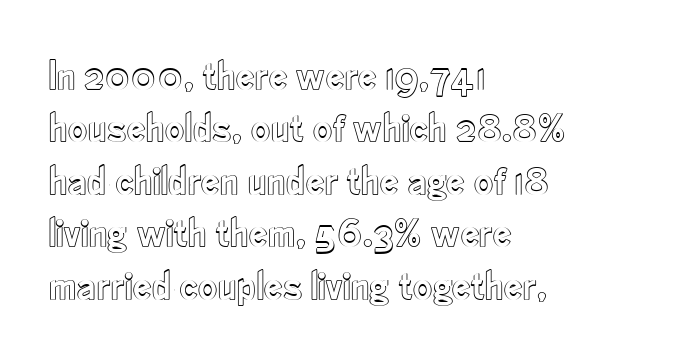
The image shows 42 px condensed type, upright; set left-aligned, normal line spacing (1.25x), normal letter spacing, not underlined; a small x-height.
